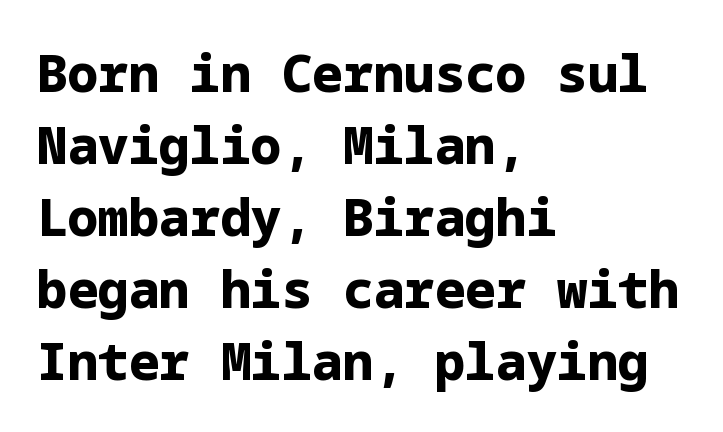
Vertically, the passage feels balanced, rows spaced as you'd expect. No extra tracking has been applied to these lines. Its strokes are broad and dark, the hallmark of bold type. Rendered with straight, roman letterforms. These lines are composed in type without serifs. Descenders hang freely into open space.
